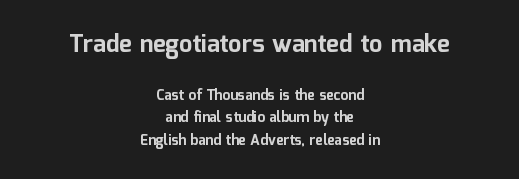
Q: Is the text bold? A: Yes.
Q: Is the text italic (slanted)? A: No, it is upright.
Q: Is the text underlined? A: No.
Q: How is the paragraph aligned? A: Centered.
Q: Is the spacing between letters normal or unusually wide? A: Normal.
Q: Is the spacing between lines tight, normal or loose? A: Normal.
Q: Which block of text is set in a larger size, the first (top) or the second (bottom)? A: The first (top) one.
